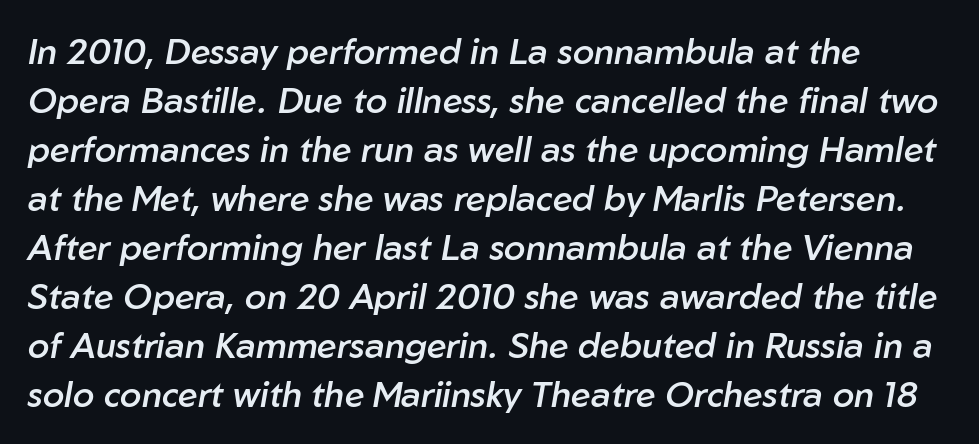
Q: Is the text bold? A: Semi-bold.
Q: Is the text italic (slanted)? A: Yes, it leans right by about 10 degrees.
Q: Is the text underlined? A: No.
Q: Is the spacing between letters normal or unusually wide? A: Normal.
Q: Is the spacing between lines tight, normal or loose? A: Normal.
Q: Width (condensed, normal, or wide)? A: Normal.
Q: Stroke contrast? A: Low.
Q: x-height? A: Medium.
Q: Monospaced? A: No.
